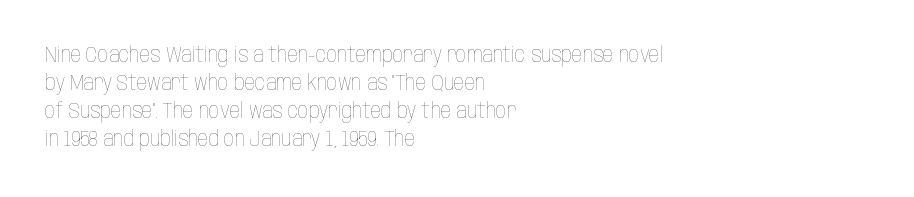
The paragraph has a hard left edge and a soft right edge. Rows of type keep a routine distance in the vertical direction. The letters sit at their default tracking, neither squeezed nor spread. Posture: vertical.
